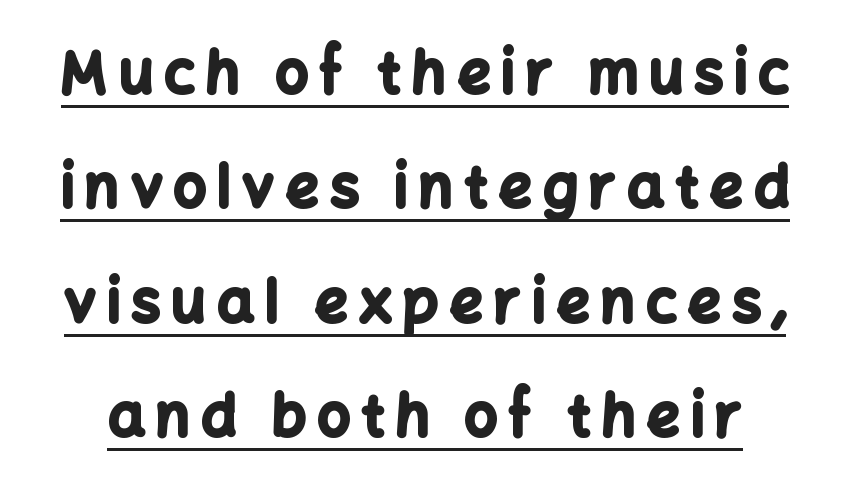
{"serif": "no", "italic": "no", "bold": "yes", "weight": "bold", "width": "normal", "stroke_contrast": "low", "x_height": "medium", "monospaced": "no", "underline": "yes", "line_spacing": "loose", "line_spacing_ratio": 1.97, "glyph_px": 58}
